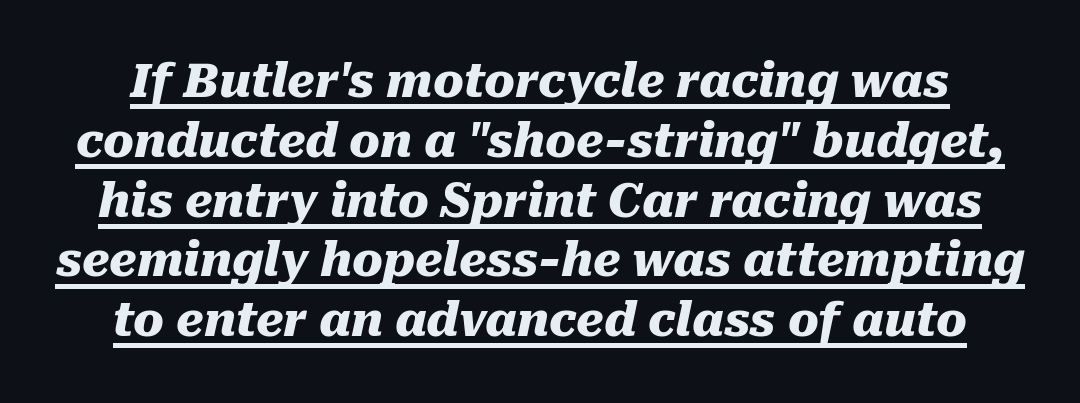
{"italic": "yes", "lean": "right", "slant_degrees": 10, "bold": "yes", "weight": "heavy", "width": "normal", "stroke_contrast": "medium", "x_height": "medium", "monospaced": "no", "underline": "yes", "line_spacing": "normal", "line_spacing_ratio": 1.3, "letter_spacing": "normal", "letter_spacing_em": 0.0, "glyph_px": 46}
